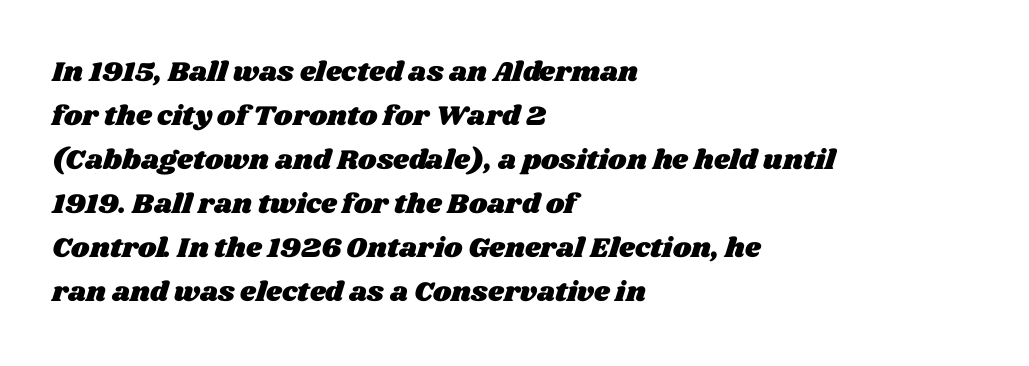
The image shows 28 px wide type; set left-aligned, normal line spacing (1.57x), normal letter spacing, not underlined; medium stroke contrast and a large x-height.
